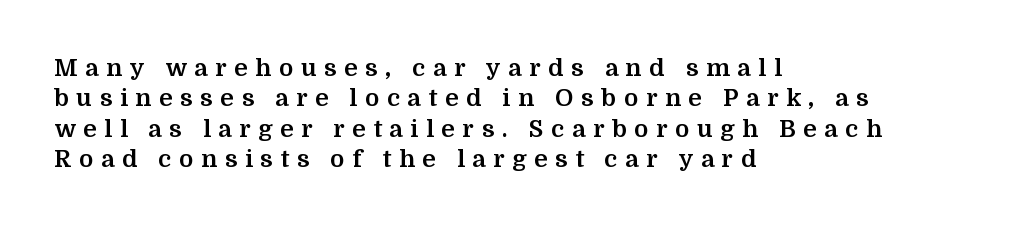
The lines in this sample share a left origin and differ only in where they stop. The sample has been set heavy, in full bold. Descender tails drop into unmarked territory. Regular leading. These lines were composed using upright roman letters. The face used here is rendered with a markedly widened letterfit.
